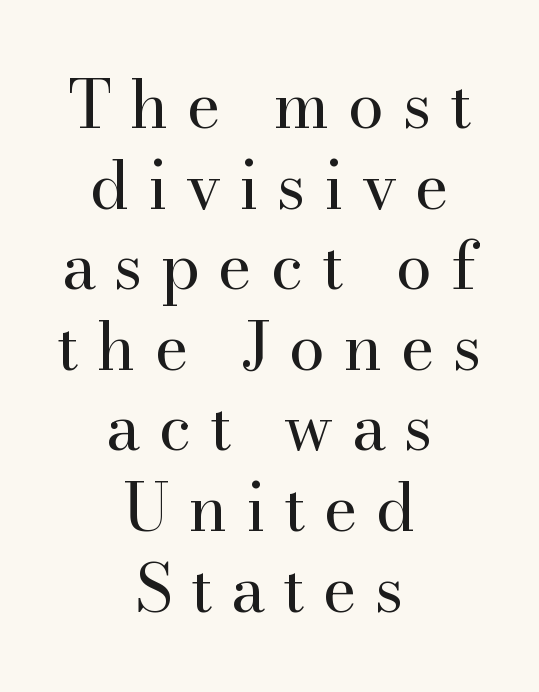
Q: Is the text bold? A: No.
Q: Is the text italic (slanted)? A: No, it is upright.
Q: Is the typeface a serif or a sans-serif typeface? A: Serif.
Q: Is the text underlined? A: No.
Q: How is the paragraph aligned? A: Centered.
Q: Is the spacing between letters normal or unusually wide? A: Unusually wide.
Q: Width (condensed, normal, or wide)? A: Normal.
Q: Stroke contrast? A: High.
Q: x-height? A: Small.
Q: Monospaced? A: No.
